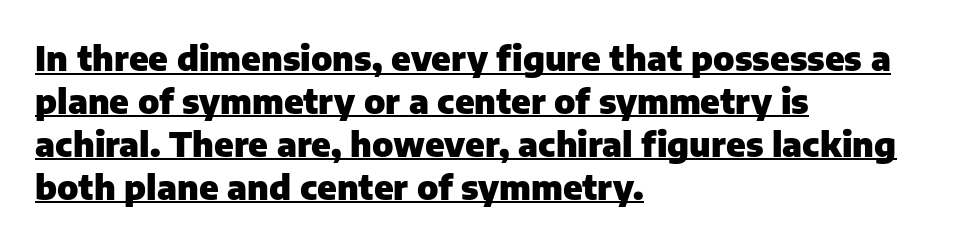
In terms of leading, this rendering sits right in the middle. How heavy is the stroke? Heavy — this is a bold. A continuous stroke trails under the words, as in a hyperlink. Proportional: the letters do not fall into vertical columns. Italic: no, the glyphs are upright roman. This sample uses a sans-serif face.
